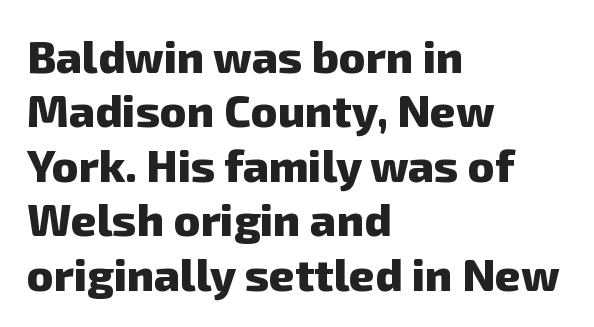
As a designer I'd log this as weight 700, bold. The paragraph has a hard left edge and a soft right edge. The space directly below the letters is spotless. Spacing verdict: proportional, widths tailored to each character. A typesetter would call this zero additional tracking. Note: no serifs on the glyphs.
